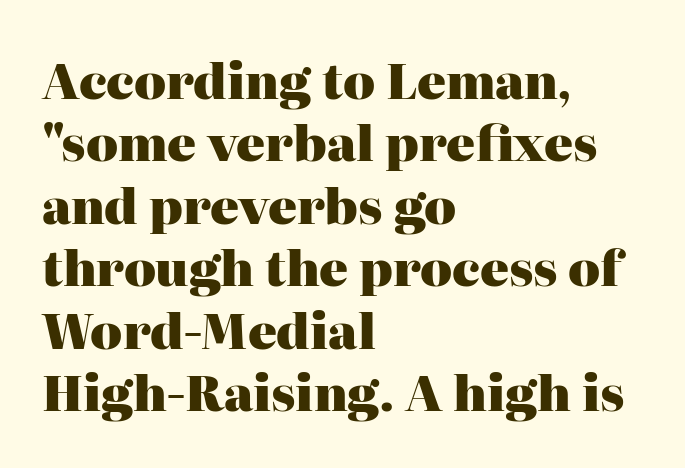
Q: Is the text bold? A: Yes.
Q: Is the text italic (slanted)? A: No, it is upright.
Q: Is the typeface a serif or a sans-serif typeface? A: Serif.
Q: Is the text underlined? A: No.
Q: How is the paragraph aligned? A: Left-aligned.
Q: Is the spacing between letters normal or unusually wide? A: Normal.
Q: Is the spacing between lines tight, normal or loose? A: Normal.
Q: Width (condensed, normal, or wide)? A: Normal.
Q: Stroke contrast? A: High.
Q: x-height? A: Medium.
Q: Monospaced? A: No.
